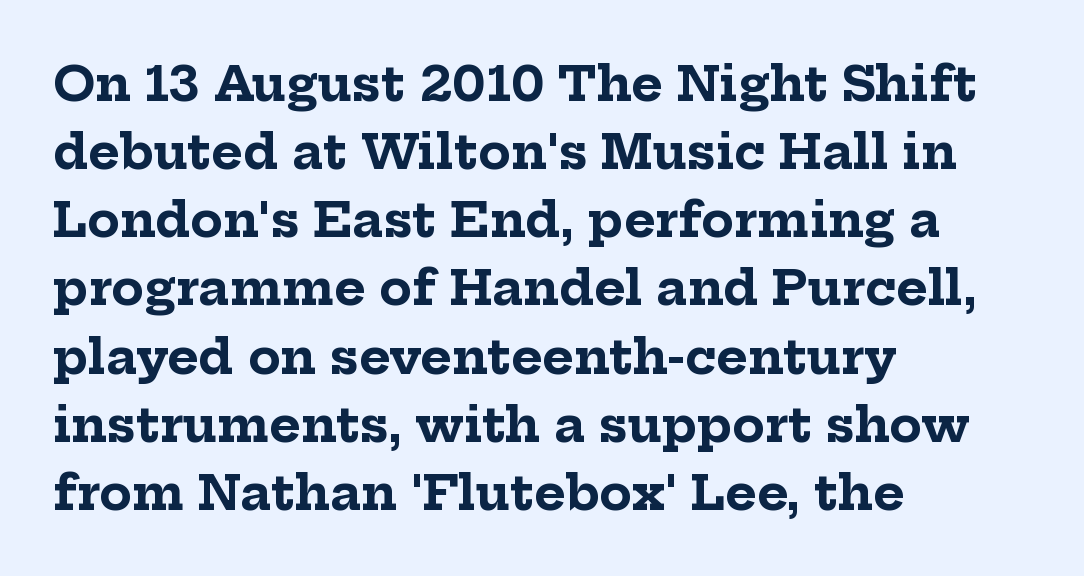
Quick note: underline off. The strokes are fattened all the way to bold. Every row of glyphs begins at an identical x-position on the left. The face used here is rendered with its standard letterfit.
